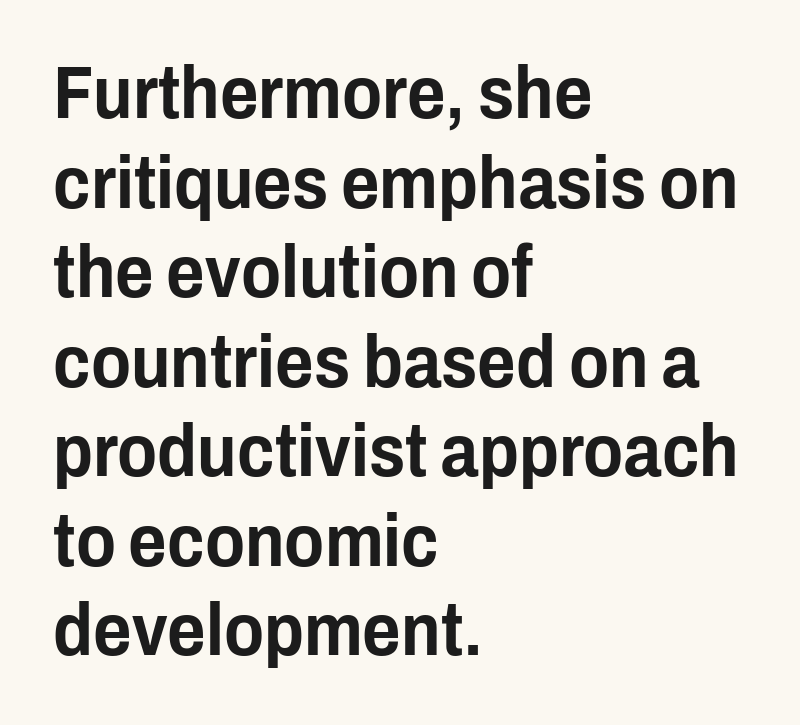
The image shows 74 px condensed sans-serif type, upright; set left-aligned, line spacing 1.21x, normal letter spacing, not underlined; low stroke contrast and a medium x-height.
